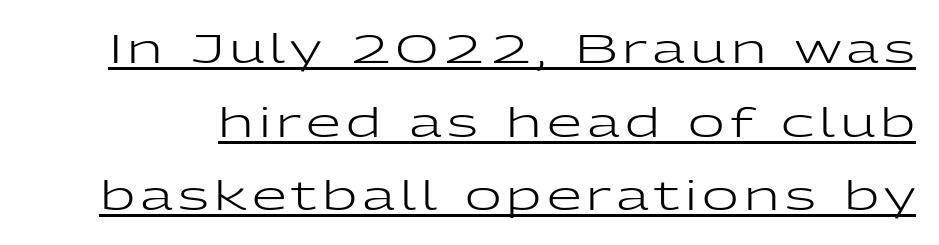
Q: Is the text bold? A: No.
Q: Is the text italic (slanted)? A: No, it is upright.
Q: Is the typeface a serif or a sans-serif typeface? A: Sans-serif.
Q: Is the text underlined? A: Yes.
Q: Width (condensed, normal, or wide)? A: Wide.
Q: Stroke contrast? A: Low.
Q: x-height? A: Medium.
Q: Monospaced? A: No.
